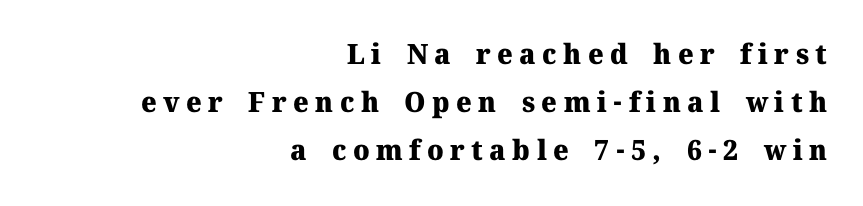
The image shows 28 px heavy serif type, upright; set right-aligned, line spacing 1.72x, unusually wide letter spacing (+0.23 em), not underlined; medium stroke contrast and a medium x-height.
